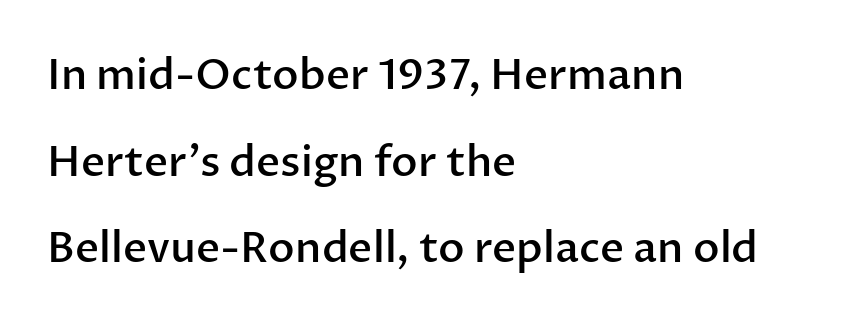
The image shows 42 px semibold sans-serif type, upright; set left-aligned, loose line spacing (2.06x), normal letter spacing, not underlined; low stroke contrast and a medium x-height.
